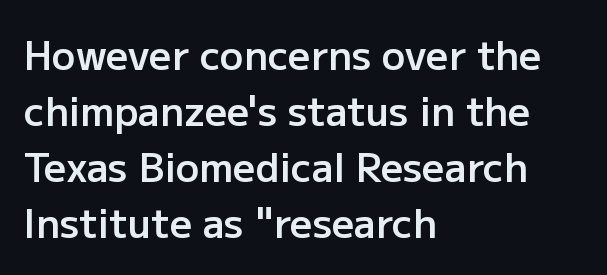
{"serif": "no", "italic": "no", "bold": "semi", "weight": "semibold", "width": "normal", "stroke_contrast": "low", "x_height": "medium", "monospaced": "no", "underline": "no", "align": "left", "line_spacing": "normal", "line_spacing_ratio": 1.44, "letter_spacing": "normal", "letter_spacing_em": 0.0, "glyph_px": 39}
